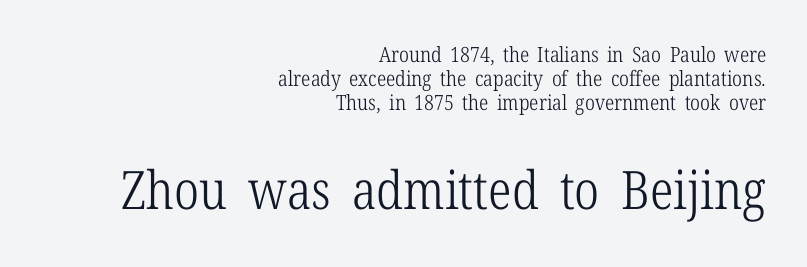
A bare baseline throughout the passage. The rendering anchors every line to the right-hand side. Varying glyph widths throughout — classic text-font behaviour. The face looks like a standard text weight, possibly lighter. Check where the strokes stop: tiny serifs finish them off.
